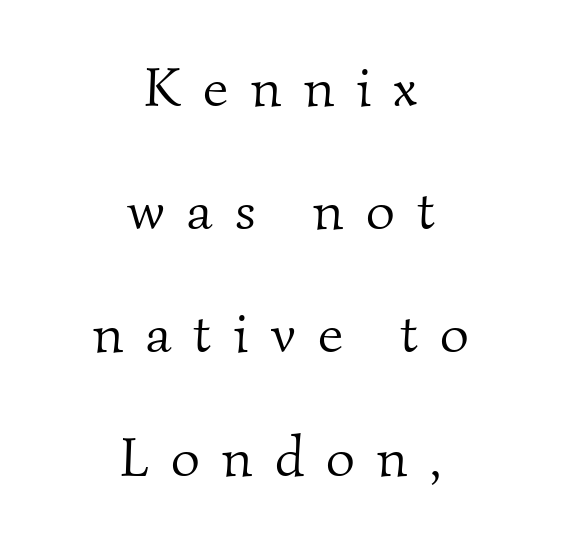
The image shows 56 px light serif type; set centered, loose line spacing (2.2x), unusually wide letter spacing (+0.4 em), not underlined; medium stroke contrast and a small x-height.
